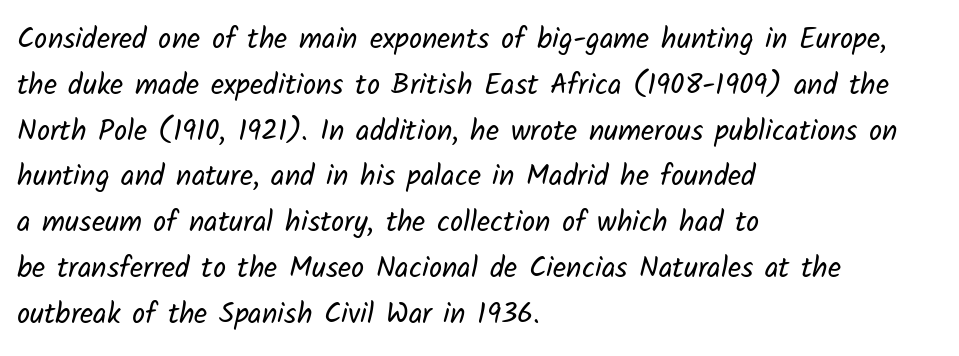
{"serif": "no", "bold": "no", "weight": "regular", "width": "normal", "stroke_contrast": "low", "x_height": "medium", "monospaced": "no", "underline": "no", "align": "left", "line_spacing": "normal", "line_spacing_ratio": 1.58, "letter_spacing": "normal", "letter_spacing_em": 0.0, "glyph_px": 29}
